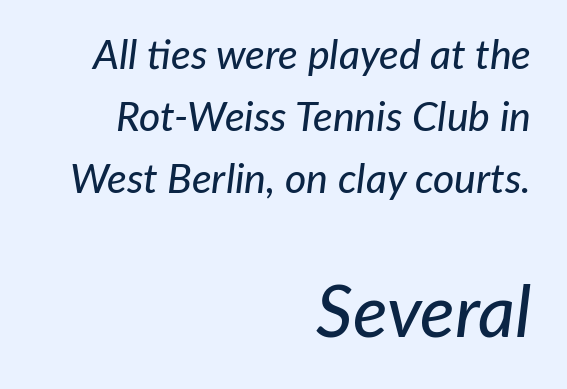
An italicized treatment has been applied to the whole sample. Rule under the text: the space is simply empty. One-word summary of the alignment: right. These lines are rendered in a variable-pitch font. A typesetter would call this zero additional tracking. The passage shown begins with its smaller block and ends with its larger one.
